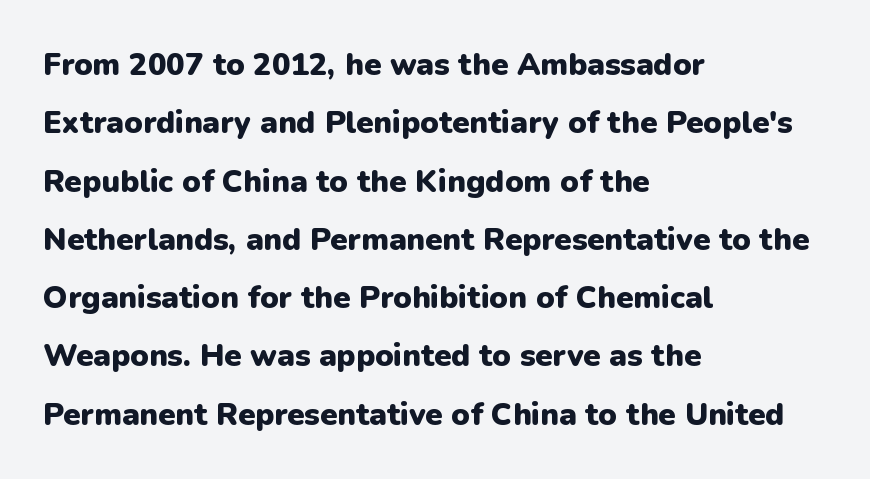
What weight is shown? A full bold with thick strokes. The letters stand upright; this is a roman face. Unmarked baselines from the first word to the last. The face used here is proportionally spaced, like ordinary book or web type. Grotesque or geometric, the face here clearly has no serifs. The ragged edge is on the right, which tells us the setting is flush left.
